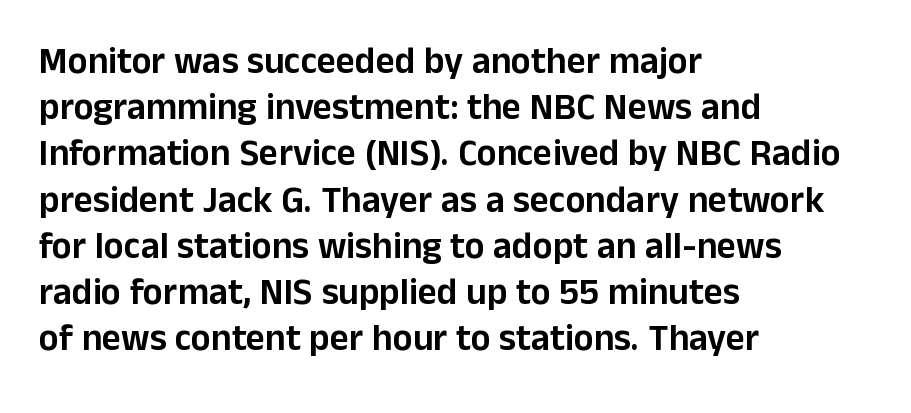
The image shows 37 px sans-serif type, upright; set left-aligned, normal line spacing (1.25x), normal letter spacing, not underlined; low stroke contrast and a medium x-height.
